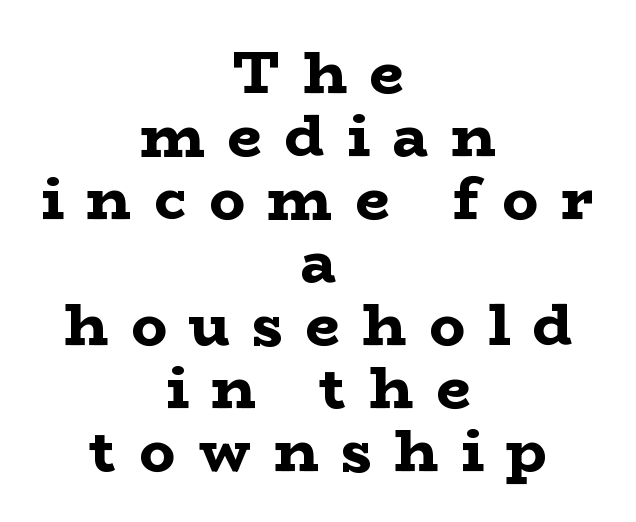
The image shows 60 px bold, wide serif type, upright; set centered, tight line spacing (1.05x), unusually wide letter spacing (+0.38 em), not underlined; low stroke contrast and a medium x-height.
